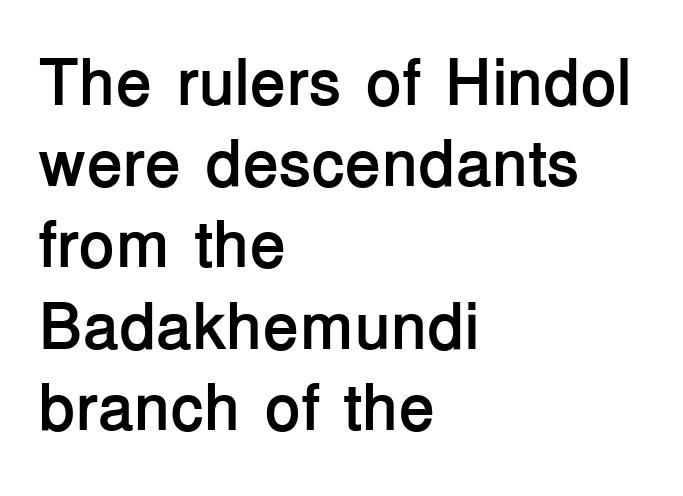
Q: Is the text bold? A: Yes.
Q: Is the text italic (slanted)? A: No, it is upright.
Q: Is the typeface a serif or a sans-serif typeface? A: Sans-serif.
Q: Is the text underlined? A: No.
Q: How is the paragraph aligned? A: Left-aligned.
Q: Is the spacing between letters normal or unusually wide? A: Normal.
Q: Width (condensed, normal, or wide)? A: Normal.
Q: Stroke contrast? A: Low.
Q: x-height? A: Medium.
Q: Monospaced? A: No.
